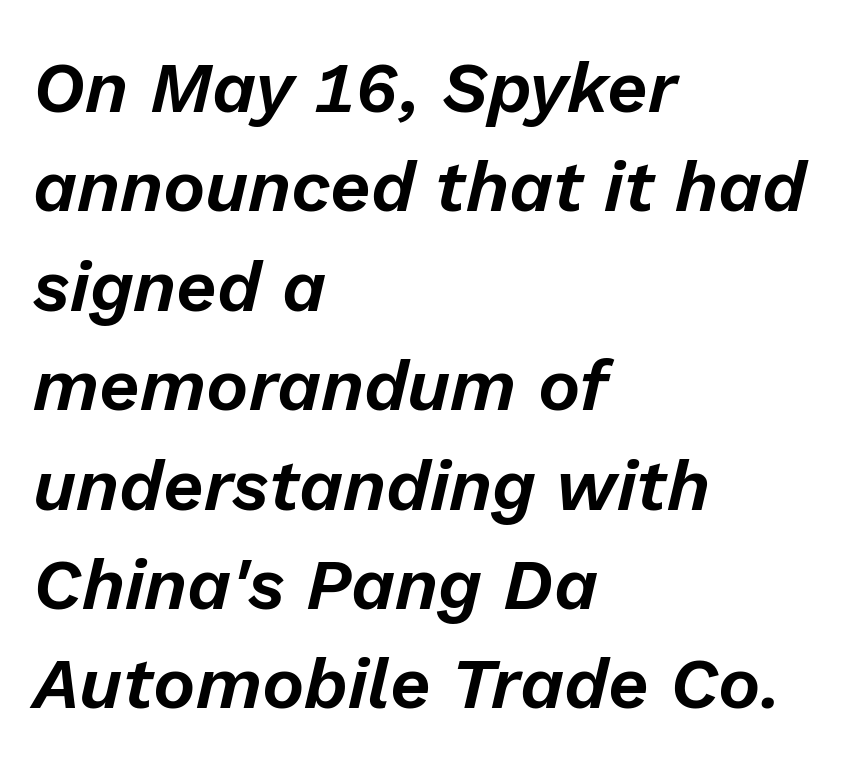
Looks like regular typesetting: each glyph gets only the width it needs. Nobody drew a line under any word here. Line spacing here is normal. Characters are canted at an angle relative to the baseline's perpendicular. Look at the tracking — it's just the regular setting, nothing added.
